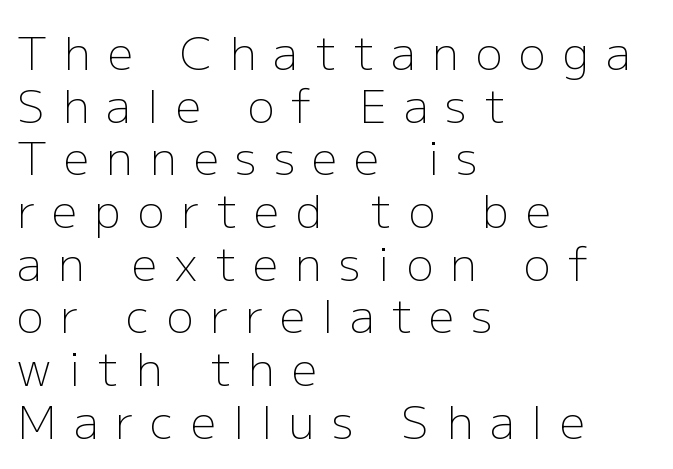
Q: Is the text bold? A: No.
Q: Is the text italic (slanted)? A: No, it is upright.
Q: Is the typeface a serif or a sans-serif typeface? A: Sans-serif.
Q: Is the text underlined? A: No.
Q: How is the paragraph aligned? A: Left-aligned.
Q: Is the spacing between letters normal or unusually wide? A: Unusually wide.
Q: Width (condensed, normal, or wide)? A: Normal.
Q: Stroke contrast? A: Low.
Q: x-height? A: Medium.
Q: Monospaced? A: No.
